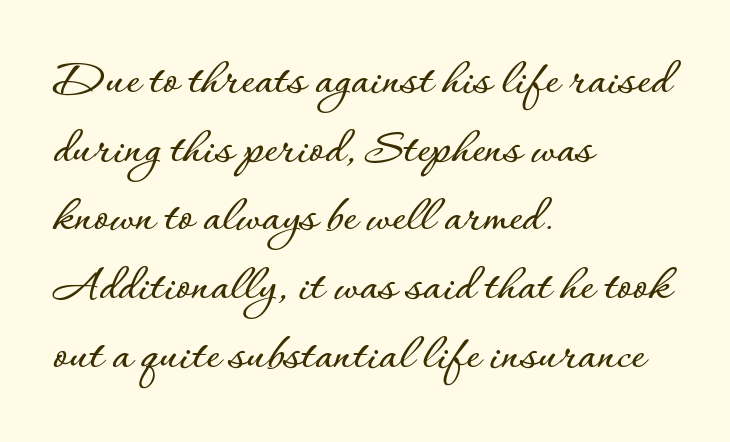
The passage shown is not underscored anywhere. Proportional: the letters do not fall into vertical columns. Quick note: interline space is typical. Spacing between characters is what you'd get straight out of the box.
